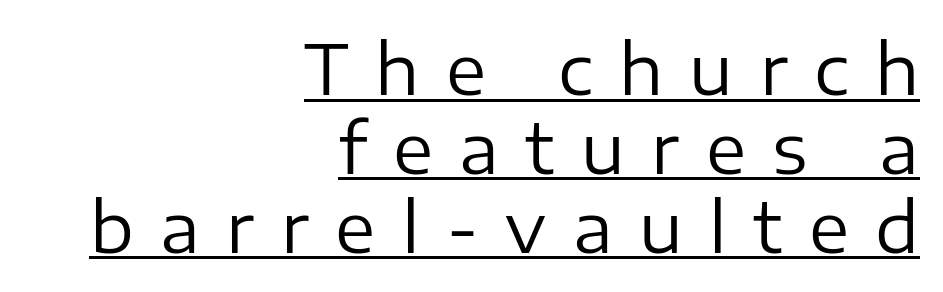
Notice how the stems are strictly vertical — no italics here. Compared with a typical body face, this is equally light or lighter still. The letters are spread apart with noticeably loose tracking. To sum up the face: it is a sans, with no serifs.
